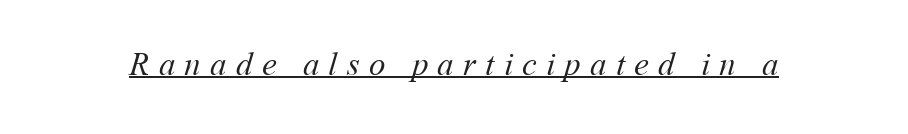
{"bold": "no", "weight": "regular", "width": "normal", "stroke_contrast": "medium", "x_height": "medium", "monospaced": "no", "underline": "yes", "letter_spacing": "wide", "letter_spacing_em": 0.28, "glyph_px": 33}
